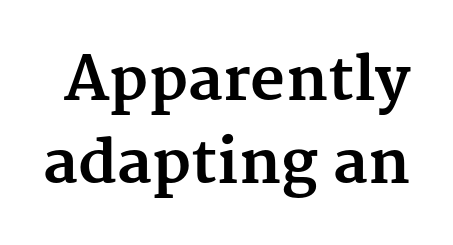
Q: Is the text bold? A: Yes.
Q: Is the text italic (slanted)? A: No, it is upright.
Q: Is the typeface a serif or a sans-serif typeface? A: Serif.
Q: Is the text underlined? A: No.
Q: Is the spacing between letters normal or unusually wide? A: Normal.
Q: Is the spacing between lines tight, normal or loose? A: Normal.
Q: Width (condensed, normal, or wide)? A: Normal.
Q: Stroke contrast? A: Medium.
Q: x-height? A: Medium.
Q: Monospaced? A: No.
